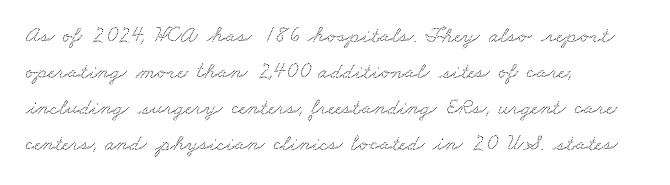
Compared with typical paragraphs, the rows here are spaced about the same. Short note: letters normally spaced. Visually the block forms a straight wall on the left and a jagged coastline on the right. The gap between lines stays unmarked.
